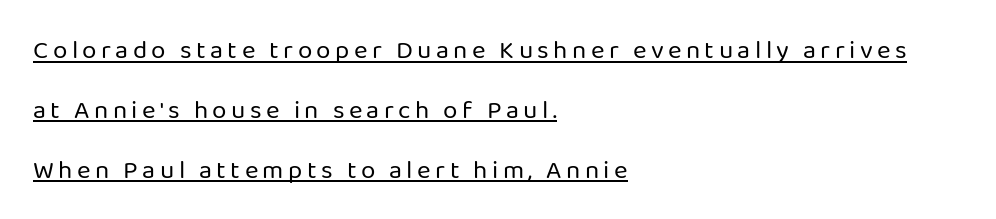
Widely set lines give the paragraph a tall, airy silhouette. Characters remain perfectly vertical along every line. Weight class: somewhere from thin through regular. The typesetter has applied underlining to the passage shown.
